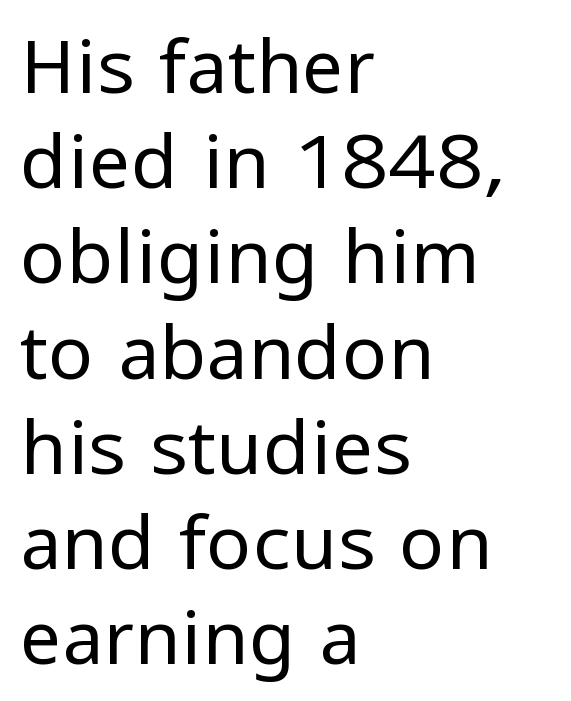
The image shows 75 px regular-weight sans-serif type, upright; set left-aligned, normal line spacing (1.27x), normal letter spacing, not underlined; low stroke contrast and a medium x-height.
